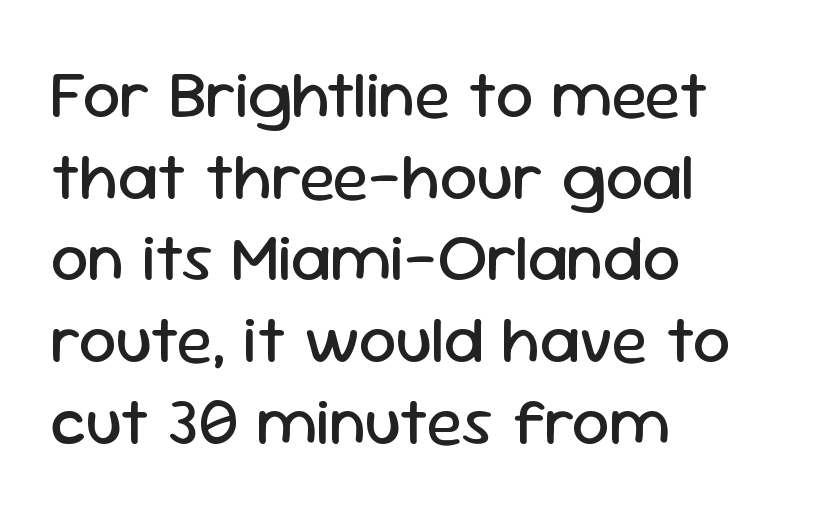
Q: Is the text bold? A: No.
Q: Is the text italic (slanted)? A: No, it is upright.
Q: Is the typeface a serif or a sans-serif typeface? A: Sans-serif.
Q: Is the text underlined? A: No.
Q: How is the paragraph aligned? A: Left-aligned.
Q: Is the spacing between letters normal or unusually wide? A: Normal.
Q: Width (condensed, normal, or wide)? A: Normal.
Q: Stroke contrast? A: Low.
Q: x-height? A: Medium.
Q: Monospaced? A: No.
